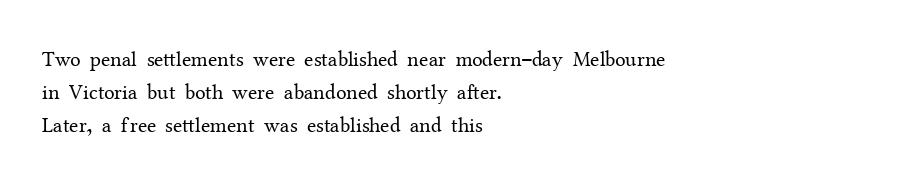
Q: Is the text bold? A: No.
Q: Is the text italic (slanted)? A: No, it is upright.
Q: Is the text underlined? A: No.
Q: How is the paragraph aligned? A: Left-aligned.
Q: Is the spacing between letters normal or unusually wide? A: Normal.
Q: Is the spacing between lines tight, normal or loose? A: Normal.
